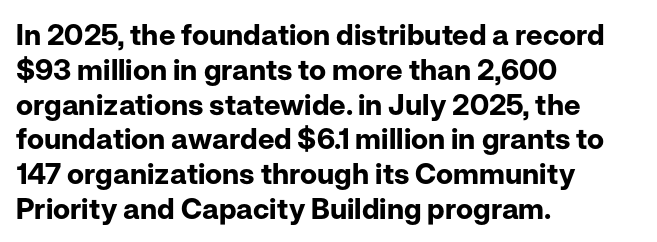
Q: Is the text bold? A: Yes.
Q: Is the text italic (slanted)? A: No, it is upright.
Q: Is the typeface a serif or a sans-serif typeface? A: Sans-serif.
Q: Is the text underlined? A: No.
Q: How is the paragraph aligned? A: Left-aligned.
Q: Is the spacing between letters normal or unusually wide? A: Normal.
Q: Width (condensed, normal, or wide)? A: Normal.
Q: Stroke contrast? A: Low.
Q: x-height? A: Medium.
Q: Monospaced? A: No.
